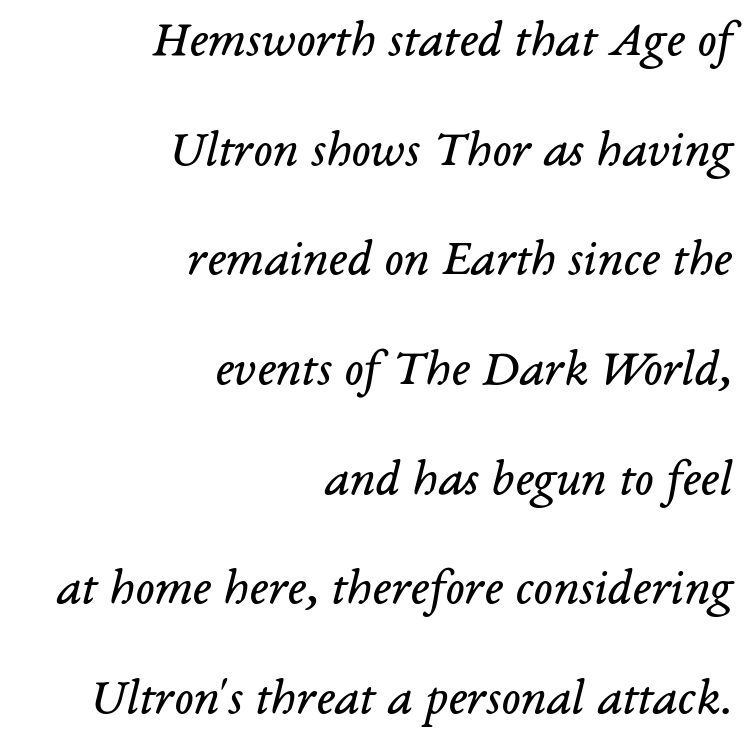
Q: Is the text bold? A: No.
Q: Is the text italic (slanted)? A: Yes, it leans right by about 14 degrees.
Q: Is the typeface a serif or a sans-serif typeface? A: Serif.
Q: Is the text underlined? A: No.
Q: How is the paragraph aligned? A: Right-aligned.
Q: Is the spacing between letters normal or unusually wide? A: Normal.
Q: Is the spacing between lines tight, normal or loose? A: Loose.
Q: Width (condensed, normal, or wide)? A: Normal.
Q: Stroke contrast? A: Low.
Q: x-height? A: Medium.
Q: Monospaced? A: No.
